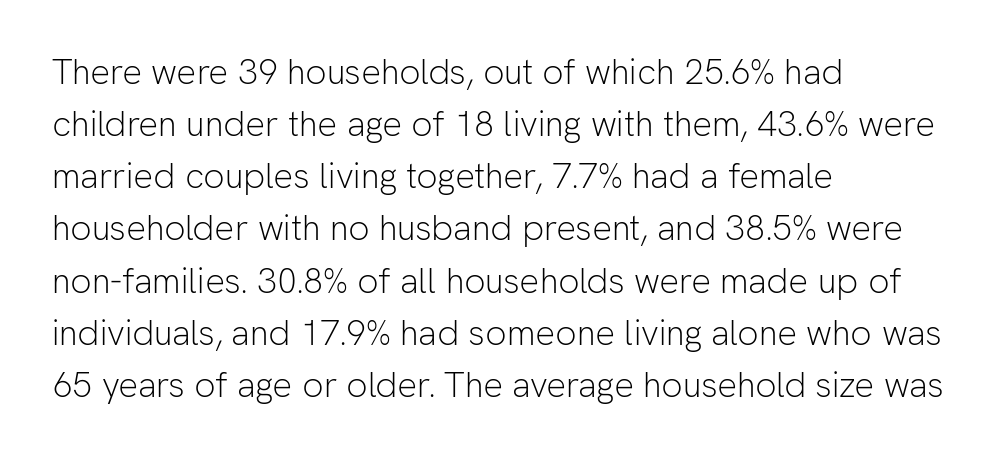
Spacing verdict: proportional, widths tailored to each character. This rendering uses left alignment, leaving the right contour irregular. Vertical strokes here are truly vertical. A quiet, ordinary-to-light weight characterises the typeface. Serif or sans? Sans — the stroke terminals are bare. No extra tracking has been applied to these lines.
